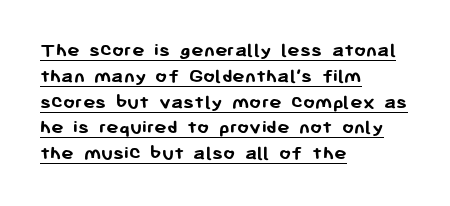
The rendering uses the underline text-decoration. Here the glyphs are tracked normally, forming tight word shapes. The face used here has the dense, thick strokes of a bold. Do the letters lean? They stand straight. Leftover space on each line is placed entirely after the last word.
